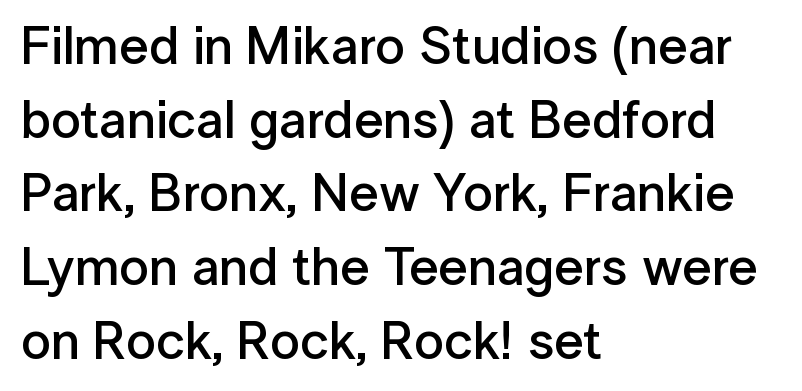
{"serif": "no", "italic": "no", "bold": "semi", "weight": "semibold", "width": "normal", "stroke_contrast": "low", "x_height": "medium", "monospaced": "no", "underline": "no", "align": "left", "line_spacing": "normal", "line_spacing_ratio": 1.39, "letter_spacing": "normal", "letter_spacing_em": 0.0, "glyph_px": 53}
